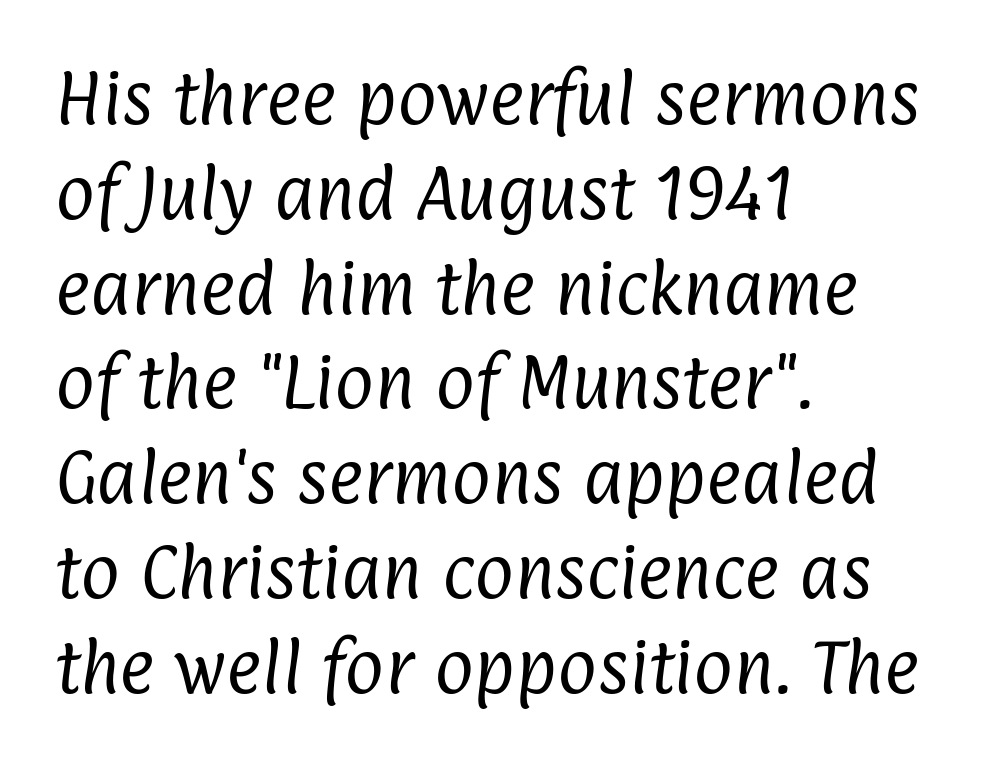
Q: Is the text bold? A: No.
Q: Is the typeface a serif or a sans-serif typeface? A: Sans-serif.
Q: Is the text underlined? A: No.
Q: How is the paragraph aligned? A: Left-aligned.
Q: Is the spacing between letters normal or unusually wide? A: Normal.
Q: Is the spacing between lines tight, normal or loose? A: Normal.
Q: Width (condensed, normal, or wide)? A: Condensed.
Q: Stroke contrast? A: Low.
Q: x-height? A: Medium.
Q: Monospaced? A: No.
